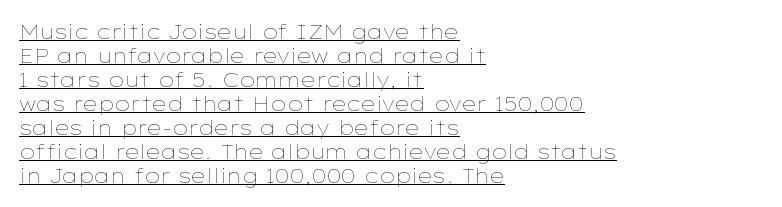
Stems here are at most as thick as an everyday book face. A rule runs beneath these lines of type. Left-aligned paragraph, ragged on the right. The passage shown has conventional tracking throughout. No italicization has been applied; the sample stays upright.
